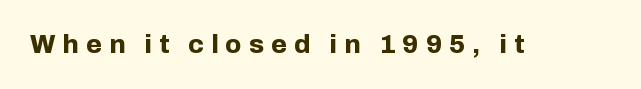
{"italic": "no", "bold": "yes", "underline": "no", "letter_spacing": "wide", "letter_spacing_em": 0.27, "glyph_px": 26}
